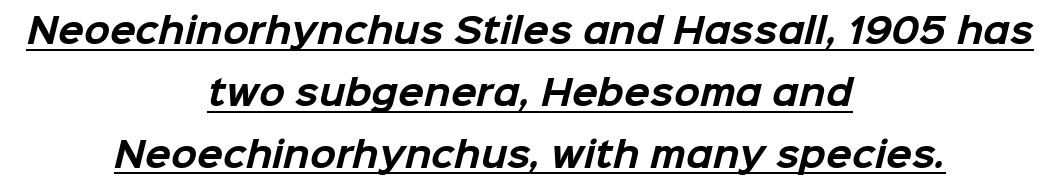
Q: Is the text bold? A: Yes.
Q: Is the typeface a serif or a sans-serif typeface? A: Sans-serif.
Q: Is the text underlined? A: Yes.
Q: How is the paragraph aligned? A: Centered.
Q: Is the spacing between letters normal or unusually wide? A: Normal.
Q: Width (condensed, normal, or wide)? A: Normal.
Q: Stroke contrast? A: Low.
Q: x-height? A: Medium.
Q: Monospaced? A: No.
